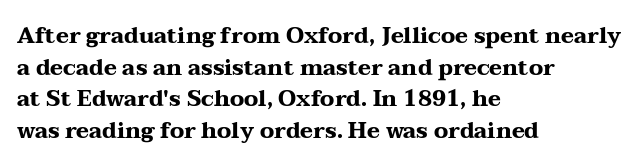
Q: Is the text bold? A: Yes.
Q: Is the text italic (slanted)? A: No, it is upright.
Q: Is the text underlined? A: No.
Q: How is the paragraph aligned? A: Left-aligned.
Q: Is the spacing between letters normal or unusually wide? A: Normal.
Q: Is the spacing between lines tight, normal or loose? A: Normal.
